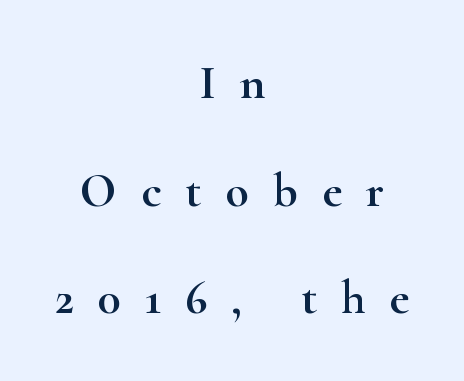
The image shows 48 px wide serif type, upright; set centered, loose line spacing (2.24x), unusually wide letter spacing (+0.5 em), not underlined; high stroke contrast and a small x-height.
